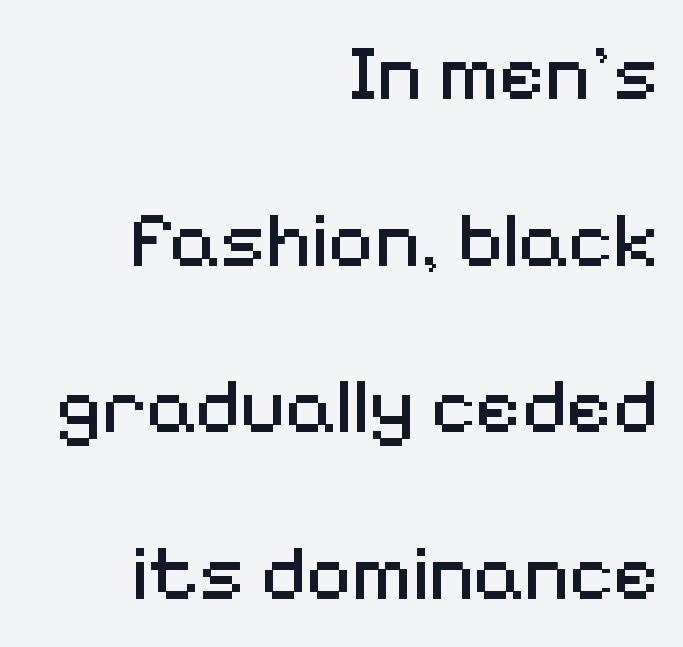
Q: Is the text bold? A: No.
Q: Is the text italic (slanted)? A: No, it is upright.
Q: Is the typeface a serif or a sans-serif typeface? A: Sans-serif.
Q: Is the text underlined? A: No.
Q: How is the paragraph aligned? A: Right-aligned.
Q: Is the spacing between letters normal or unusually wide? A: Normal.
Q: Is the spacing between lines tight, normal or loose? A: Loose.
Q: Width (condensed, normal, or wide)? A: Normal.
Q: Stroke contrast? A: Medium.
Q: x-height? A: Medium.
Q: Monospaced? A: No.
